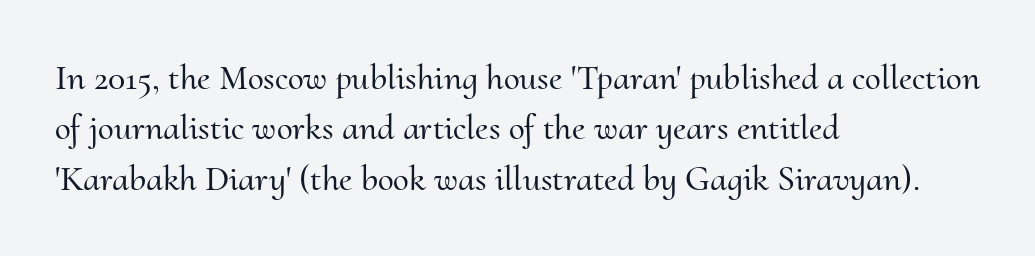
The image shows 36 px serif type, upright; set left-aligned, normal line spacing (1.4x), normal letter spacing, not underlined; medium stroke contrast and a small x-height.
